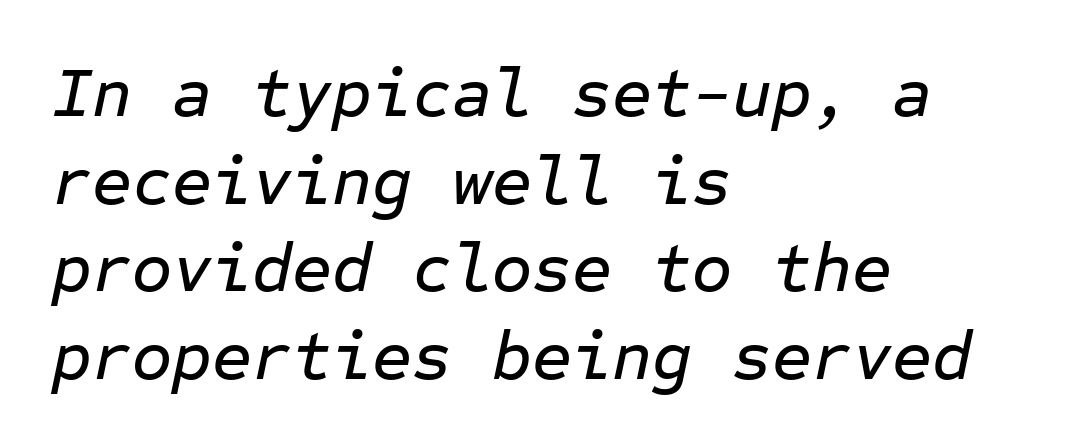
The image shows 69 px text type, italic (leaning right), monospaced; set left-aligned, normal line spacing (1.27x), normal letter spacing, not underlined; low stroke contrast and a medium x-height.
